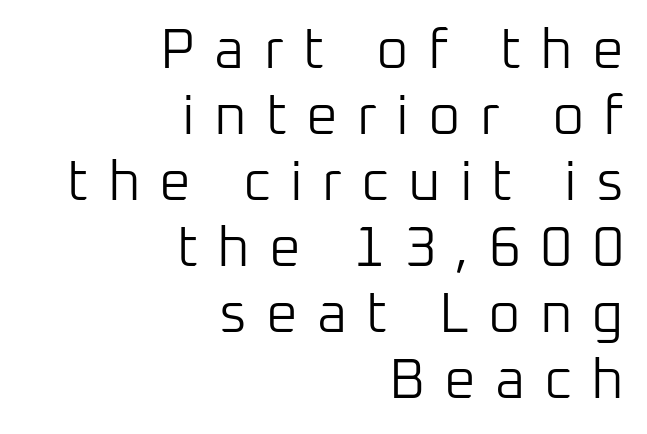
{"serif": "no", "italic": "no", "bold": "no", "weight": "light", "width": "normal", "stroke_contrast": "low", "x_height": "medium", "monospaced": "no", "underline": "no", "align": "right", "line_spacing_ratio": 1.18, "letter_spacing": "wide", "letter_spacing_em": 0.34, "glyph_px": 56}
